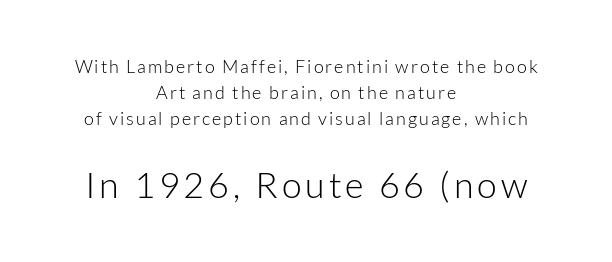
{"serif": "no", "italic": "no", "bold": "no", "weight": "light", "width": "normal", "stroke_contrast": "low", "x_height": "medium", "monospaced": "no", "underline": "no", "align": "center", "line_spacing": "normal", "line_spacing_ratio": 1.45, "larger_block": "second", "size_ratio": 2.0, "glyph_px": 36}
